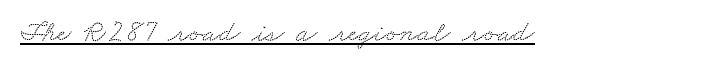
Q: Is the text underlined? A: Yes.
Q: How is the paragraph aligned? A: Left-aligned.
Q: Is the spacing between letters normal or unusually wide? A: Normal.
Q: Width (condensed, normal, or wide)? A: Wide.
Q: Stroke contrast? A: Low.
Q: x-height? A: Small.
Q: Monospaced? A: No.
